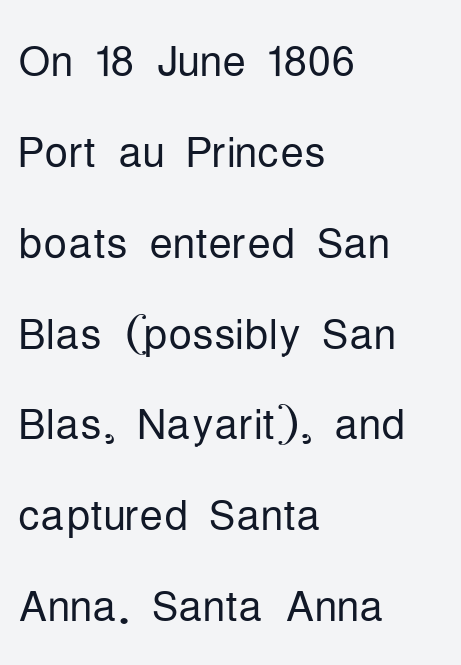
{"serif": "no", "italic": "no", "bold": "no", "weight": "light", "width": "condensed", "stroke_contrast": "low", "x_height": "medium", "monospaced": "no", "underline": "no", "align": "left", "line_spacing": "normal", "line_spacing_ratio": 1.54, "letter_spacing": "normal", "letter_spacing_em": 0.0, "glyph_px": 59}
